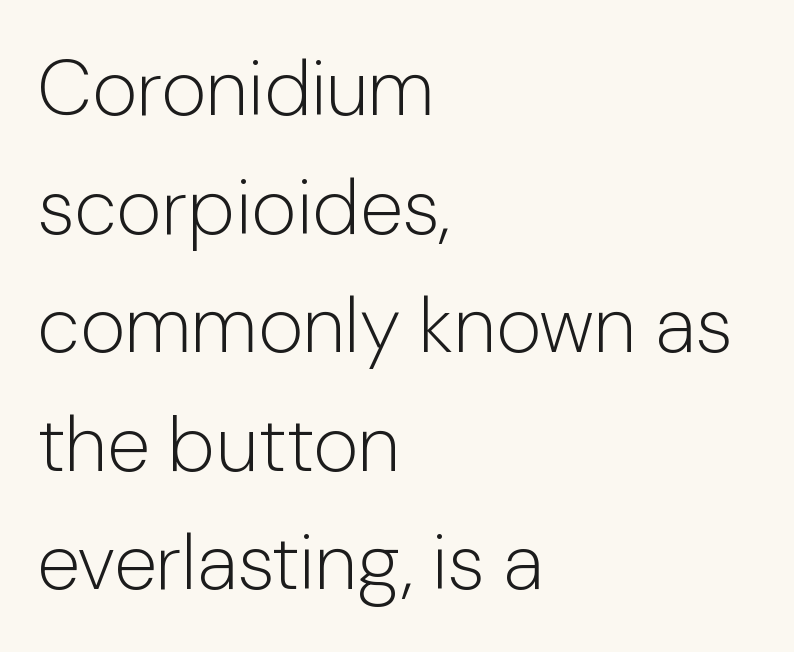
Plain, unruled lines of type. Is the letter spacing exaggerated? No — it looks like the ordinary default. Weight: in the light-to-regular range. Vertical spacing — default. Serif or sans? Sans — the stroke terminals are bare.
